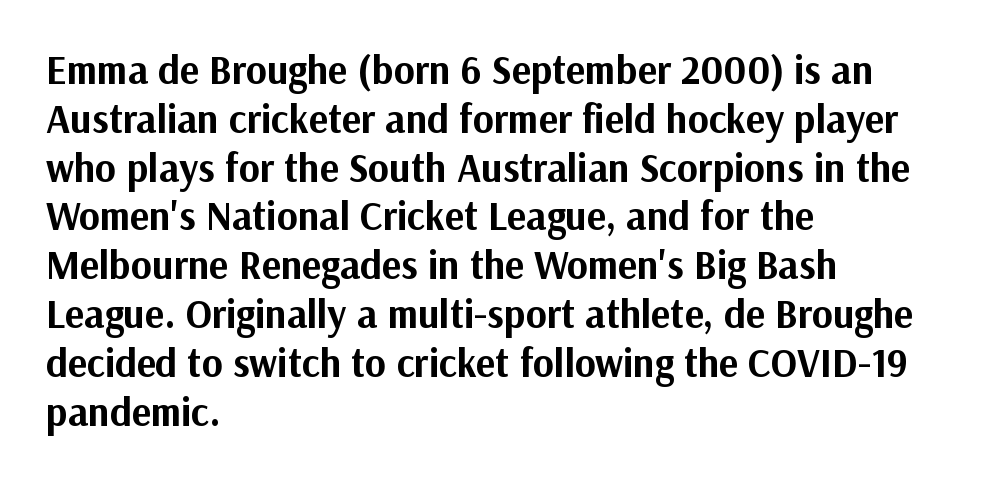
The image shows 40 px bold sans-serif type, upright; set left-aligned, line spacing 1.22x, normal letter spacing, not underlined; medium stroke contrast and a medium x-height.
